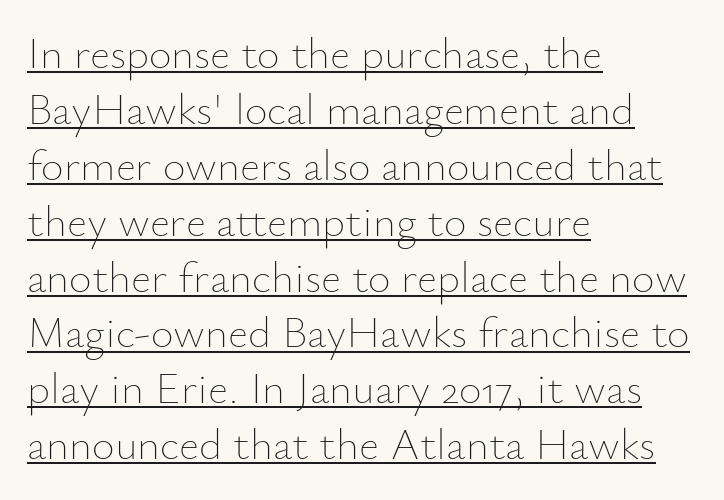
Normally led — the rows are evenly, conventionally spaced. Quick note: underline on. The typesetting does not lean heavy: it is not bold. Caption: standard tracking, unaltered.
